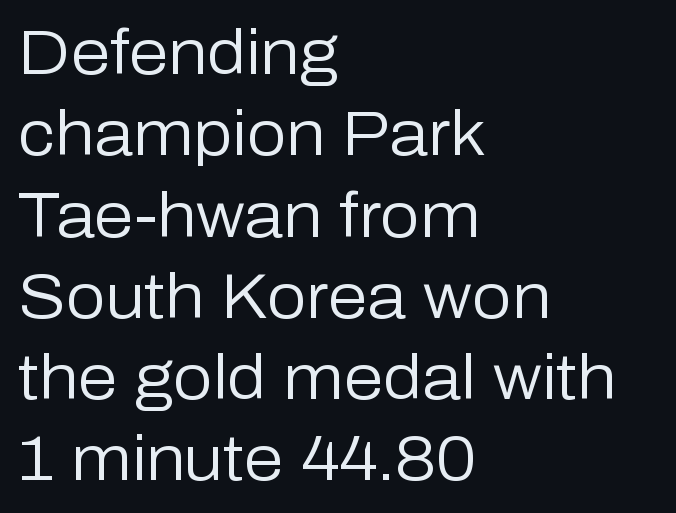
The image shows 63 px regular-weight sans-serif type, upright; set left-aligned, normal line spacing (1.29x), normal letter spacing, not underlined; low stroke contrast and a medium x-height.
